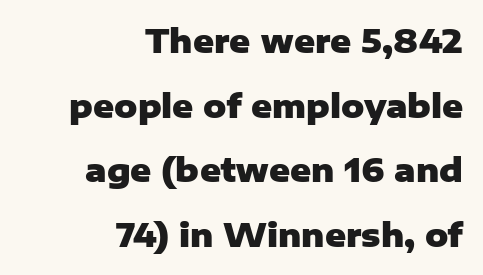
The image shows 32 px heavy sans-serif type, upright; set right-aligned, loose line spacing (2.02x), normal letter spacing, not underlined; low stroke contrast and a medium x-height.
